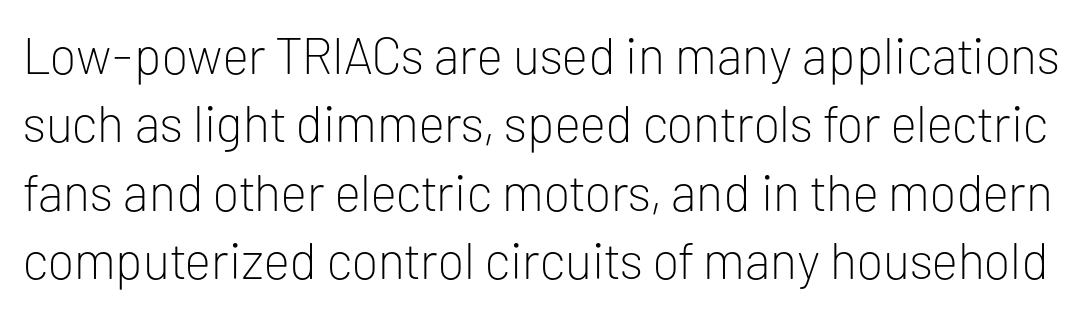
{"serif": "no", "italic": "no", "bold": "no", "weight": "light", "width": "normal", "stroke_contrast": "low", "x_height": "medium", "monospaced": "no", "underline": "no", "line_spacing": "normal", "line_spacing_ratio": 1.34, "letter_spacing": "normal", "letter_spacing_em": 0.0, "glyph_px": 51}
